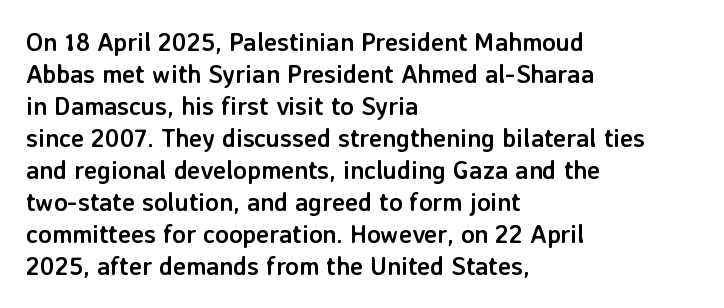
The typesetter chose a ragged-right arrangement here. The line texture is even and compact thanks to regular tracking. Summary of weight: heavy, a full bold. Vertically, the passage feels balanced, rows spaced as you'd expect. In terms of posture, this sample is upright.
